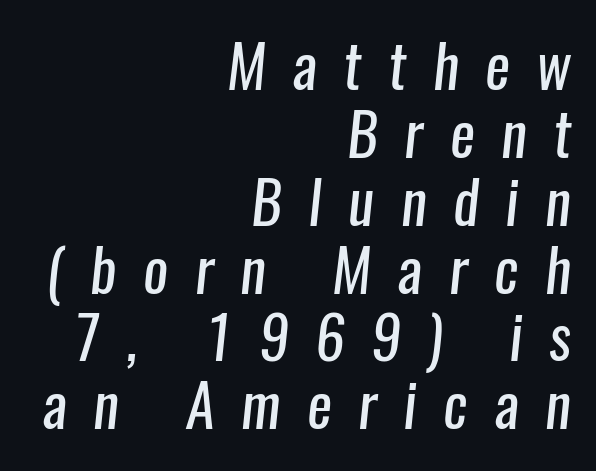
Weight: in the light-to-regular range. Which margin do the lines hug? The right one — the left edge is uneven. The characters display no serif detailing; their extremities are plain. Only glyphs here, with clear space below each row. Character widths vary here, with narrow letters taking less room than wide ones. Each new line begins almost immediately beneath the previous one.
